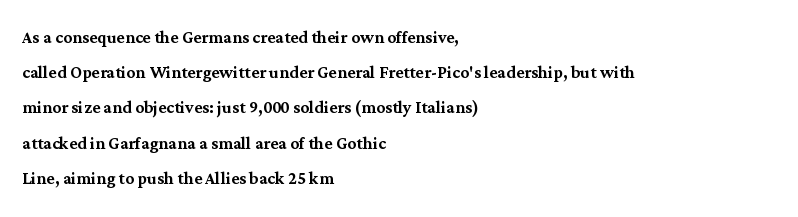
The face used here is rendered with its standard letterfit. A bare baseline throughout the passage. The compositor pushed each line to the left boundary. Regarding leading, the lines here are spaced in the standard way.
